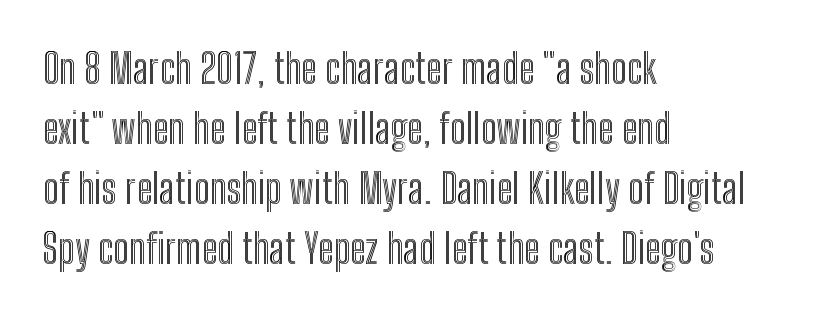
Q: Is the text italic (slanted)? A: No, it is upright.
Q: Is the text underlined? A: No.
Q: How is the paragraph aligned? A: Left-aligned.
Q: Is the spacing between letters normal or unusually wide? A: Normal.
Q: Is the spacing between lines tight, normal or loose? A: Normal.
Q: Width (condensed, normal, or wide)? A: Condensed.
Q: x-height? A: Medium.
Q: Monospaced? A: No.
